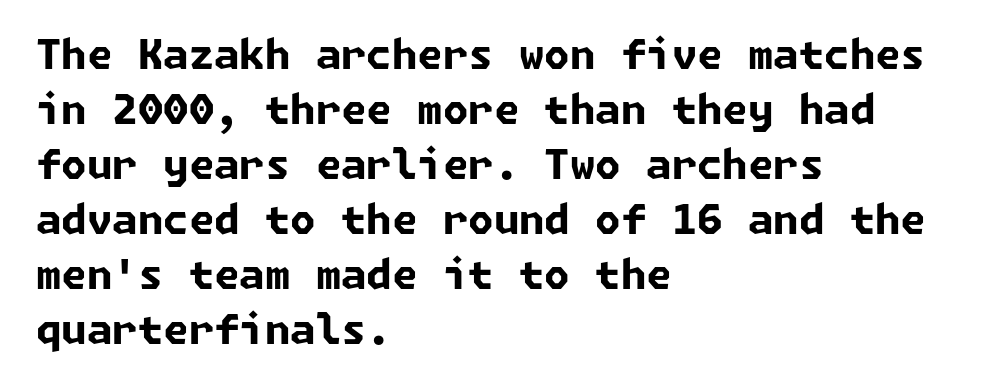
The image shows 41 px bold sans-serif type; set left-aligned, normal line spacing (1.34x), normal letter spacing, not underlined; low stroke contrast and a medium x-height.
